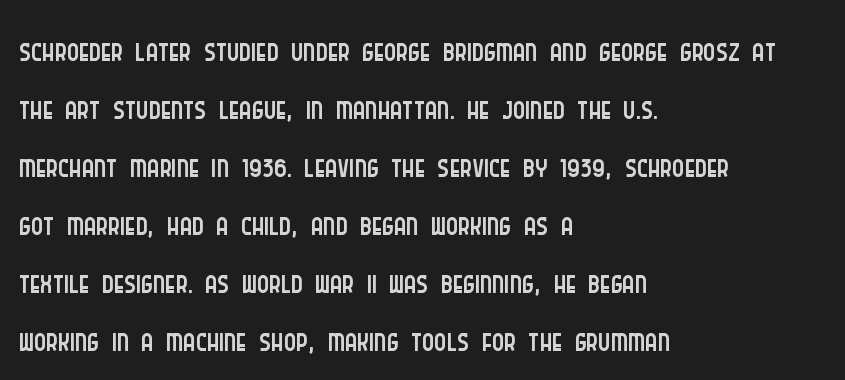
Q: Is the text bold? A: No.
Q: Is the text italic (slanted)? A: No, it is upright.
Q: Is the typeface a serif or a sans-serif typeface? A: Sans-serif.
Q: Is the text underlined? A: No.
Q: How is the paragraph aligned? A: Left-aligned.
Q: Is the spacing between letters normal or unusually wide? A: Normal.
Q: Is the spacing between lines tight, normal or loose? A: Normal.
Q: Width (condensed, normal, or wide)? A: Condensed.
Q: Stroke contrast? A: Low.
Q: x-height? A: Large.
Q: Monospaced? A: No.
